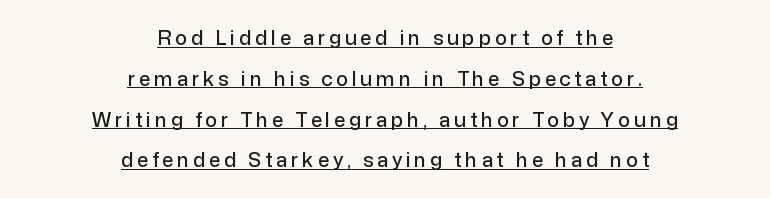
Q: Is the text italic (slanted)? A: No, it is upright.
Q: Is the text underlined? A: Yes.
Q: How is the paragraph aligned? A: Centered.
Q: Is the spacing between lines tight, normal or loose? A: Loose.
